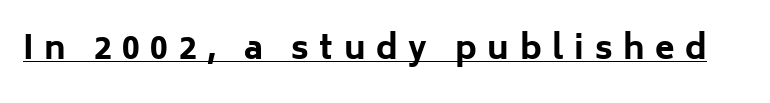
The passage shown is emphatically bold. Look at the bottom of the vertical strokes: they stop flat, with no serifs. The sample's only ornament is a line tracing under the words. This sample has the flowing, uneven cadence of proportional lettering. Posture: vertical. How are the letters spaced? Widely, with obvious added tracking.
